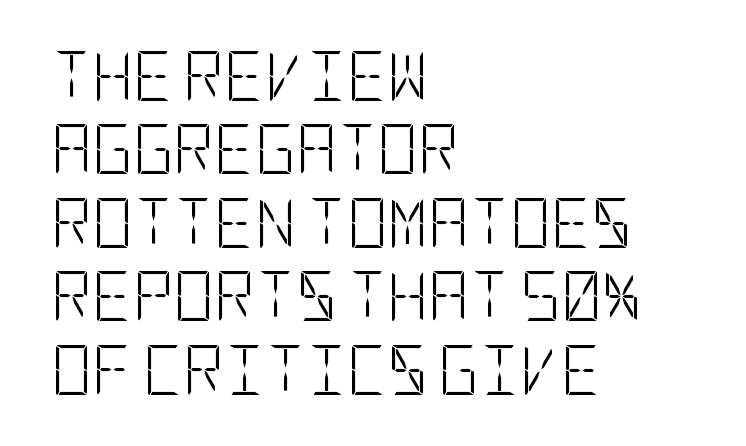
The image shows 50 px light, condensed sans-serif type, upright; set left-aligned, normal line spacing (1.47x), normal letter spacing, not underlined; low stroke contrast and a large x-height.
